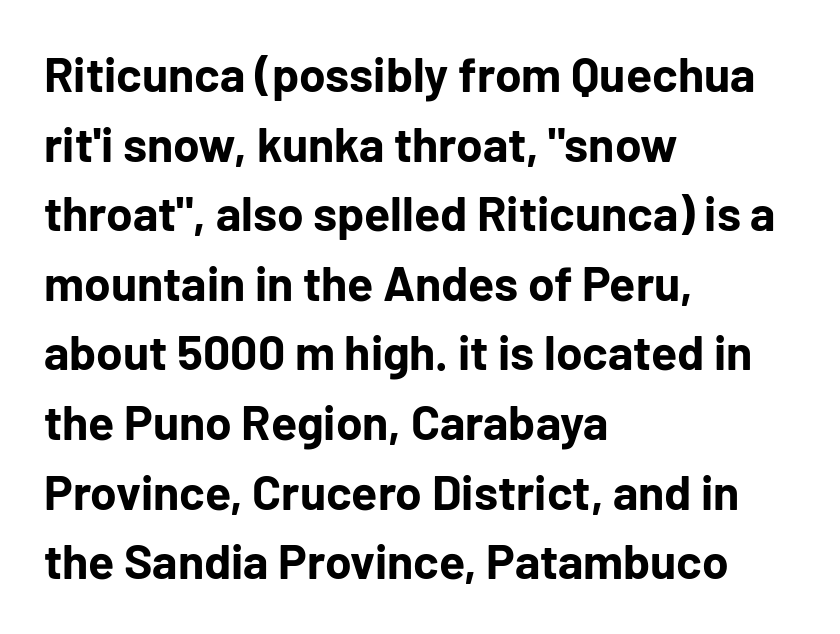
Q: Is the text bold? A: Yes.
Q: Is the text italic (slanted)? A: No, it is upright.
Q: Is the typeface a serif or a sans-serif typeface? A: Sans-serif.
Q: Is the text underlined? A: No.
Q: How is the paragraph aligned? A: Left-aligned.
Q: Is the spacing between letters normal or unusually wide? A: Normal.
Q: Is the spacing between lines tight, normal or loose? A: Normal.
Q: Width (condensed, normal, or wide)? A: Normal.
Q: Stroke contrast? A: Low.
Q: x-height? A: Medium.
Q: Monospaced? A: No.
